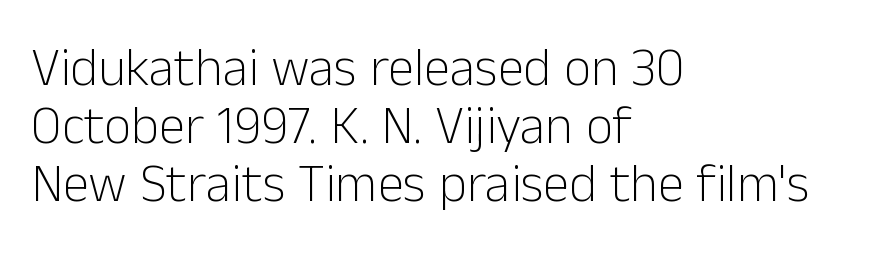
The image shows 53 px light sans-serif type, upright; set left-aligned, tight line spacing (1.09x), normal letter spacing, not underlined; low stroke contrast and a medium x-height.
